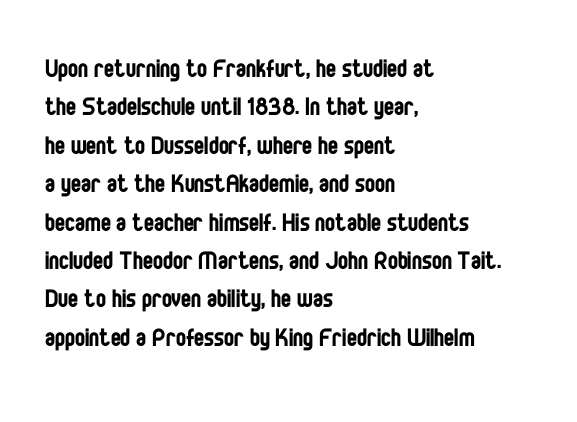
The image shows 30 px regular-weight, condensed sans-serif type, upright; set left-aligned, normal line spacing (1.28x), normal letter spacing, not underlined; low stroke contrast and a large x-height.
